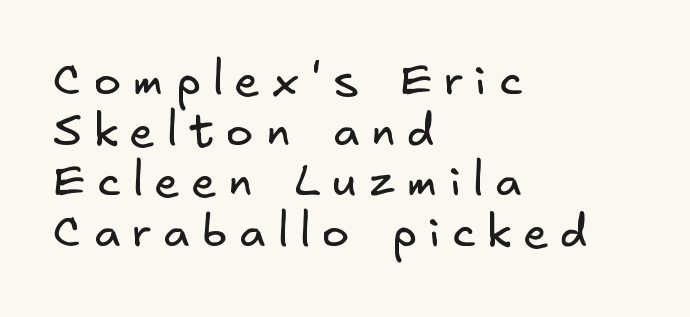
{"serif": "no", "bold": "no", "weight": "regular", "width": "normal", "stroke_contrast": "low", "x_height": "small", "underline": "no", "align": "left", "line_spacing": "tight", "line_spacing_ratio": 1.1, "letter_spacing": "wide", "letter_spacing_em": 0.26, "glyph_px": 46}
